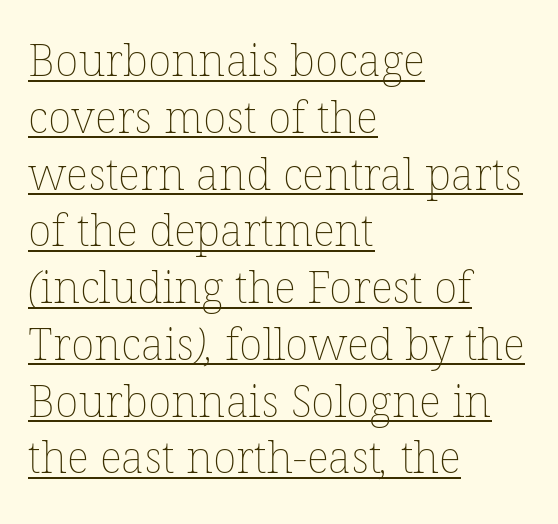
Q: Is the text bold? A: No.
Q: Is the text underlined? A: Yes.
Q: How is the paragraph aligned? A: Left-aligned.
Q: Is the spacing between letters normal or unusually wide? A: Normal.
Q: Is the spacing between lines tight, normal or loose? A: Normal.
Q: Width (condensed, normal, or wide)? A: Normal.
Q: Stroke contrast? A: Low.
Q: x-height? A: Medium.
Q: Monospaced? A: No.
